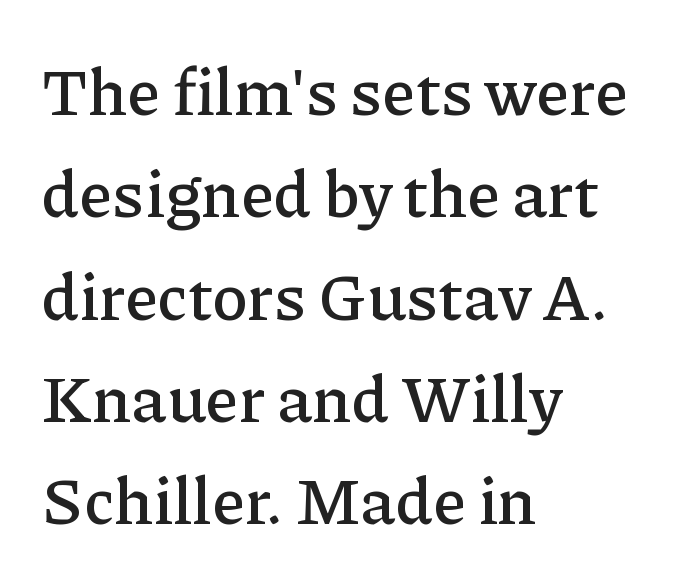
The image shows 66 px serif type, upright; set left-aligned, normal line spacing (1.55x), normal letter spacing, not underlined; low stroke contrast and a medium x-height.
